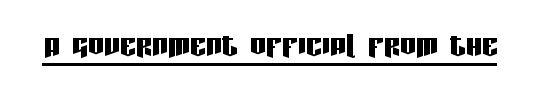
Here the designer chose a conventional face with non-uniform glyph widths. Tracking value appears to be zero — textbook default spacing. Typographically, this falls in the sans-serif category. Emphasis is given by a line drawn under the lettering.
